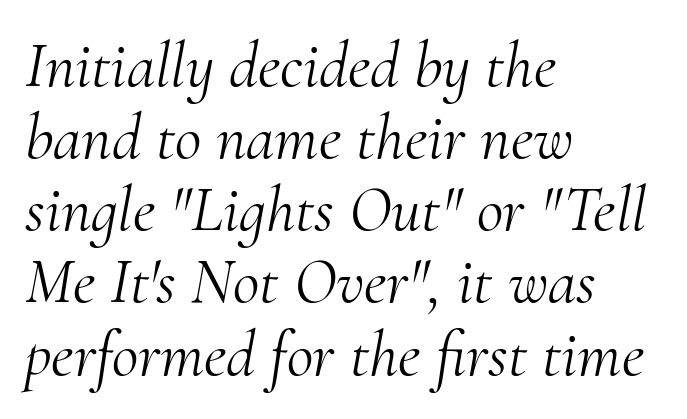
{"serif": "yes", "italic": "yes", "lean": "right", "slant_degrees": 10, "bold": "no", "weight": "light", "width": "normal", "stroke_contrast": "medium", "x_height": "small", "monospaced": "no", "underline": "no", "align": "left", "line_spacing": "tight", "line_spacing_ratio": 1.11, "letter_spacing": "normal", "letter_spacing_em": 0.0, "glyph_px": 65}
